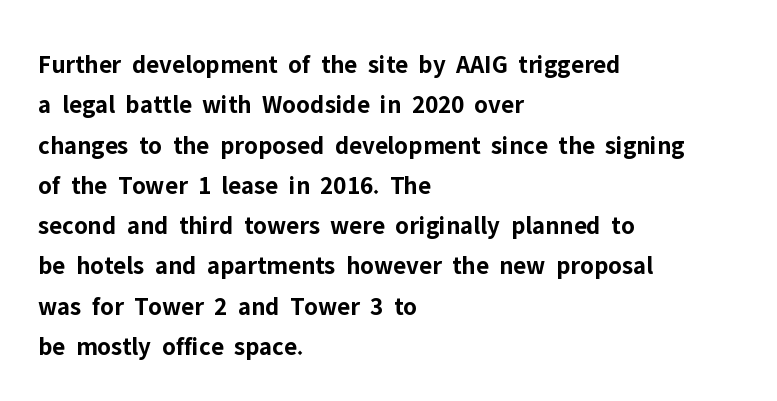
The image shows 26 px bold type, upright; set left-aligned, normal line spacing (1.55x), normal letter spacing, not underlined.
